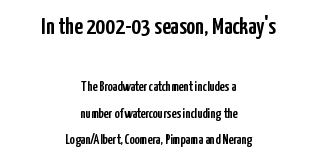
The image shows 24 px text type, upright; set centered, line spacing 1.88x, normal letter spacing, not underlined; the first (top) block is 1.71x larger.
